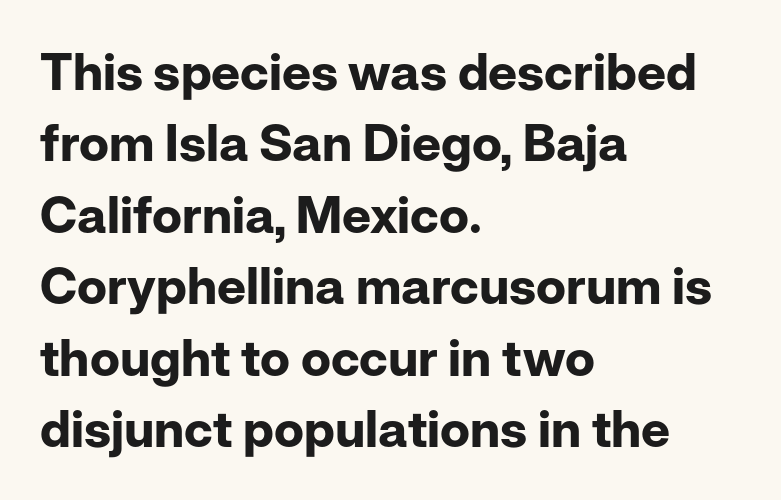
{"serif": "no", "italic": "no", "bold": "yes", "weight": "bold", "width": "normal", "stroke_contrast": "low", "x_height": "medium", "monospaced": "no", "underline": "no", "align": "left", "line_spacing": "normal", "line_spacing_ratio": 1.4, "letter_spacing": "normal", "letter_spacing_em": 0.0, "glyph_px": 51}
